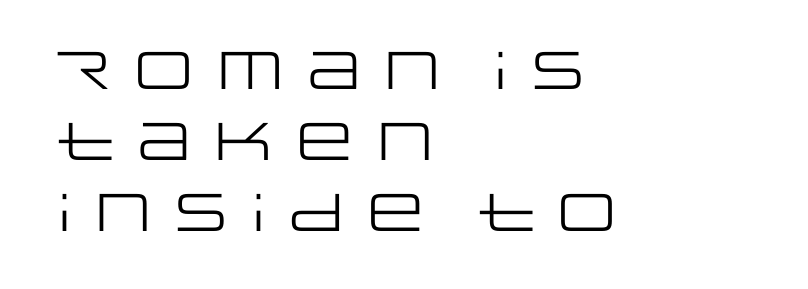
{"serif": "no", "italic": "no", "bold": "no", "weight": "regular", "width": "wide", "stroke_contrast": "low", "x_height": "large", "monospaced": "no", "underline": "no", "align": "left", "line_spacing": "normal", "line_spacing_ratio": 1.34, "letter_spacing": "normal", "letter_spacing_em": 0.0, "glyph_px": 53}
